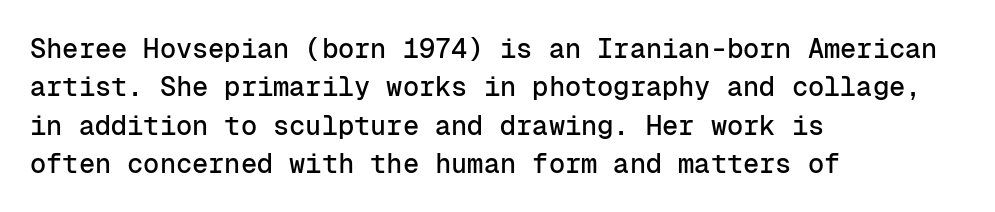
Compared with typical paragraphs, the rows here are spaced about the same. Posture: straight, roman, zero tilt. Inter-character spacing is left at the font's built-in metrics. The space beneath each line is pristine and unruled. The compositor pushed each line to the left boundary.
